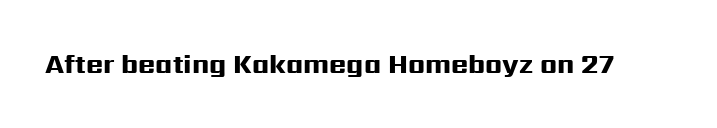
{"italic": "no", "bold": "yes", "underline": "no", "letter_spacing": "normal", "letter_spacing_em": 0.0, "glyph_px": 26}
